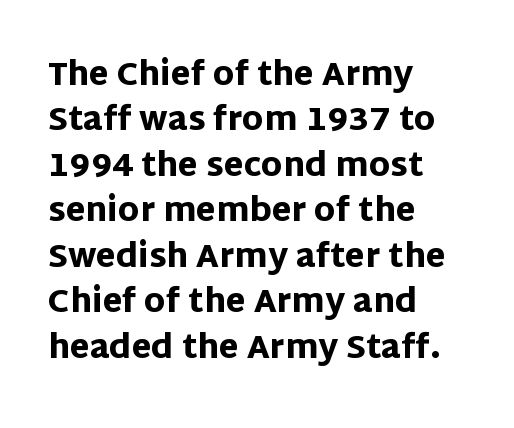
The image shows 32 px heavy sans-serif type, upright; set left-aligned, normal line spacing (1.42x), normal letter spacing, not underlined; low stroke contrast and a large x-height.
